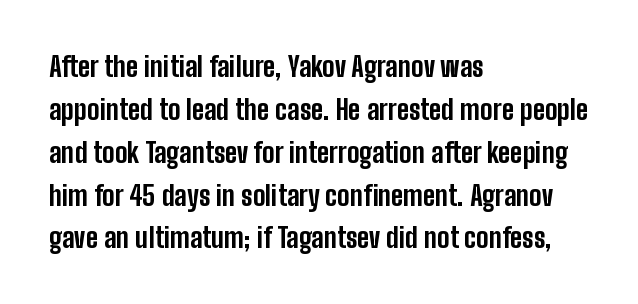
{"serif": "no", "italic": "no", "bold": "yes", "weight": "bold", "width": "condensed", "stroke_contrast": "low", "x_height": "medium", "monospaced": "no", "underline": "no", "align": "left", "line_spacing": "normal", "line_spacing_ratio": 1.53, "letter_spacing": "normal", "letter_spacing_em": 0.0, "glyph_px": 28}
